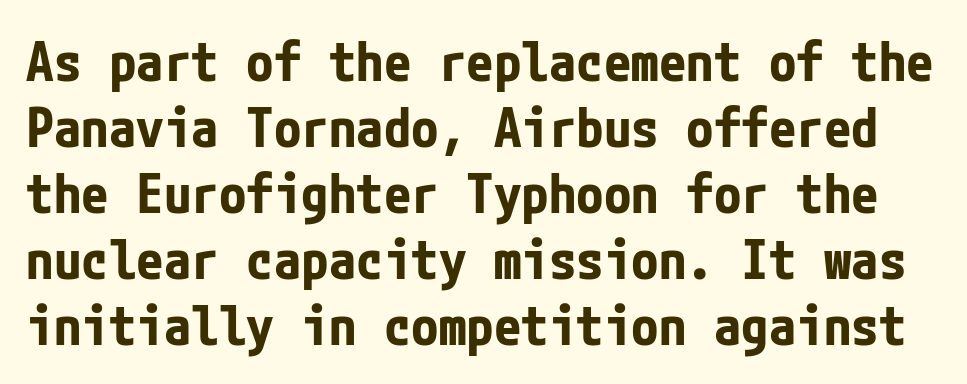
Q: Is the text bold? A: Yes.
Q: Is the text italic (slanted)? A: No, it is upright.
Q: Is the typeface a serif or a sans-serif typeface? A: Sans-serif.
Q: Is the text underlined? A: No.
Q: Is the spacing between letters normal or unusually wide? A: Normal.
Q: Width (condensed, normal, or wide)? A: Condensed.
Q: Stroke contrast? A: Low.
Q: x-height? A: Medium.
